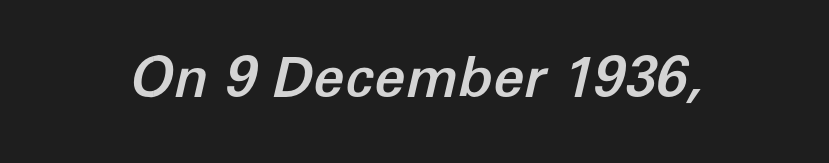
{"italic": "yes", "lean": "right", "slant_degrees": 12, "width": "normal", "stroke_contrast": "low", "x_height": "medium", "monospaced": "no", "underline": "no", "letter_spacing": "normal", "letter_spacing_em": 0.0, "glyph_px": 56}
